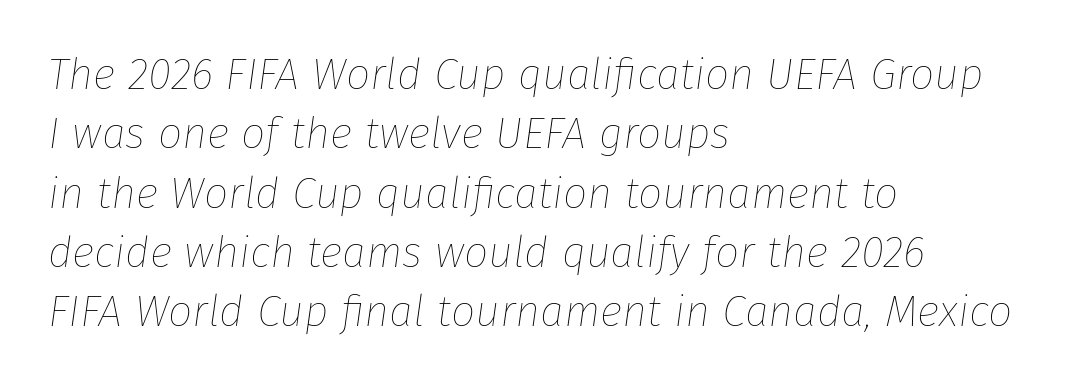
Weight: regular or lighter. The compositor pushed each line to the left boundary. Designer's note — italics engaged. The face used here is rendered with its standard letterfit. You could not count columns in this text — the font is proportionally spaced. What's the leading like? Ordinary, nothing unusual.
